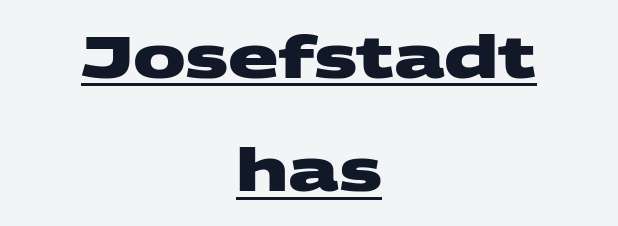
Q: Is the text bold? A: Yes.
Q: Is the typeface a serif or a sans-serif typeface? A: Sans-serif.
Q: Is the text underlined? A: Yes.
Q: How is the paragraph aligned? A: Centered.
Q: Is the spacing between letters normal or unusually wide? A: Normal.
Q: Is the spacing between lines tight, normal or loose? A: Loose.
Q: Width (condensed, normal, or wide)? A: Wide.
Q: Stroke contrast? A: Medium.
Q: x-height? A: Large.
Q: Monospaced? A: No.
